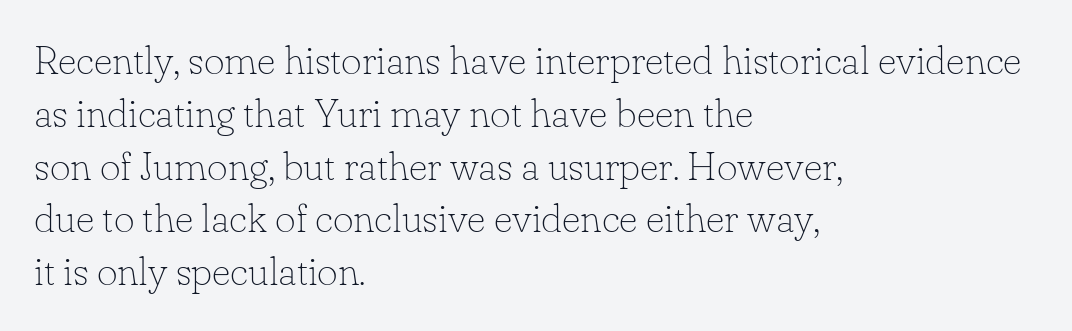
The image shows 40 px thin serif type, upright; set left-aligned, normal line spacing (1.32x), normal letter spacing, not underlined; low stroke contrast and a small x-height.
